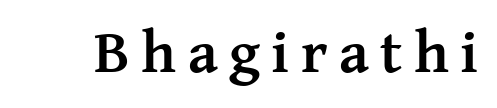
{"serif": "yes", "italic": "no", "bold": "yes", "weight": "semibold", "width": "normal", "stroke_contrast": "medium", "x_height": "medium", "monospaced": "no", "underline": "no", "glyph_px": 60}
